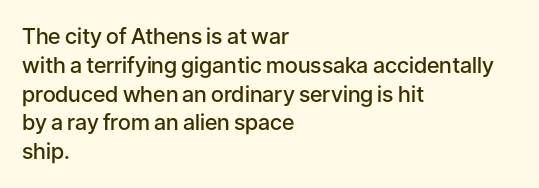
Left-aligned paragraph, ragged on the right. This sample uses plain, unmodified letter spacing. The lettering holds an erect, upright posture throughout. Underlining? Definitely not there. Students, this is semibold: more ink than regular, less than bold.
